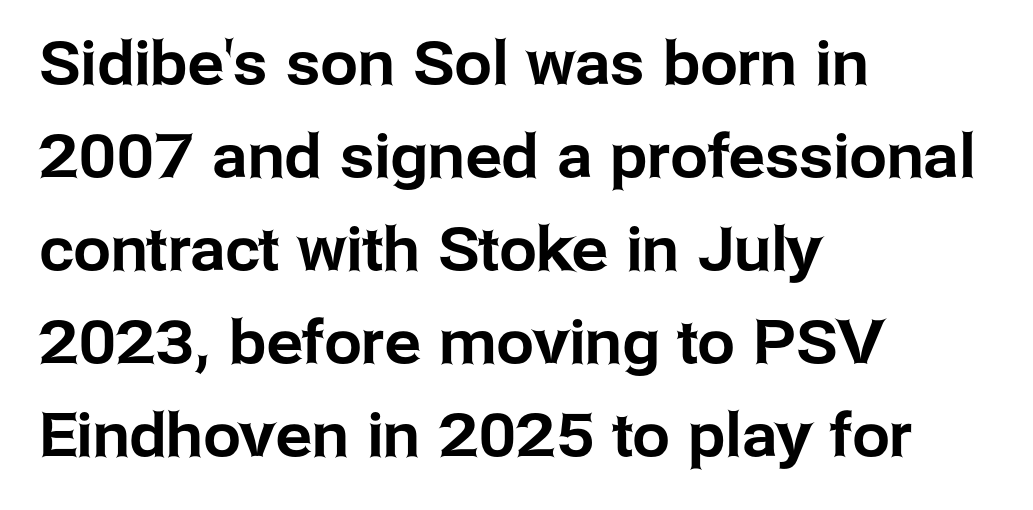
Q: Is the text italic (slanted)? A: No, it is upright.
Q: Is the typeface a serif or a sans-serif typeface? A: Sans-serif.
Q: Is the text underlined? A: No.
Q: How is the paragraph aligned? A: Left-aligned.
Q: Is the spacing between letters normal or unusually wide? A: Normal.
Q: Is the spacing between lines tight, normal or loose? A: Normal.
Q: Width (condensed, normal, or wide)? A: Normal.
Q: Stroke contrast? A: Low.
Q: x-height? A: Medium.
Q: Monospaced? A: No.
